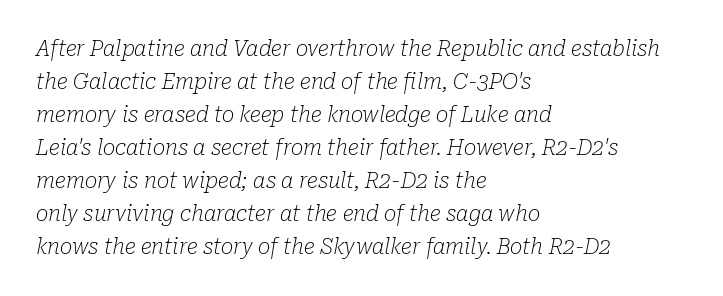
Baseline-to-baseline distance is the conventional proportion of letter height. The horizontal fit of the characters is conventional and even. Each row of text sits above clean, open space. The rendering anchors every line to the left-hand side.
